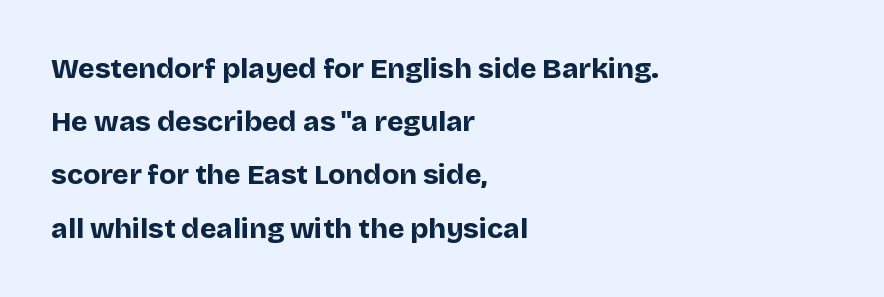
Q: Is the text bold? A: Yes.
Q: Is the text italic (slanted)? A: No, it is upright.
Q: Is the typeface a serif or a sans-serif typeface? A: Sans-serif.
Q: Is the text underlined? A: No.
Q: How is the paragraph aligned? A: Left-aligned.
Q: Is the spacing between letters normal or unusually wide? A: Normal.
Q: Is the spacing between lines tight, normal or loose? A: Loose.
Q: Width (condensed, normal, or wide)? A: Normal.
Q: Stroke contrast? A: Low.
Q: x-height? A: Large.
Q: Monospaced? A: No.
